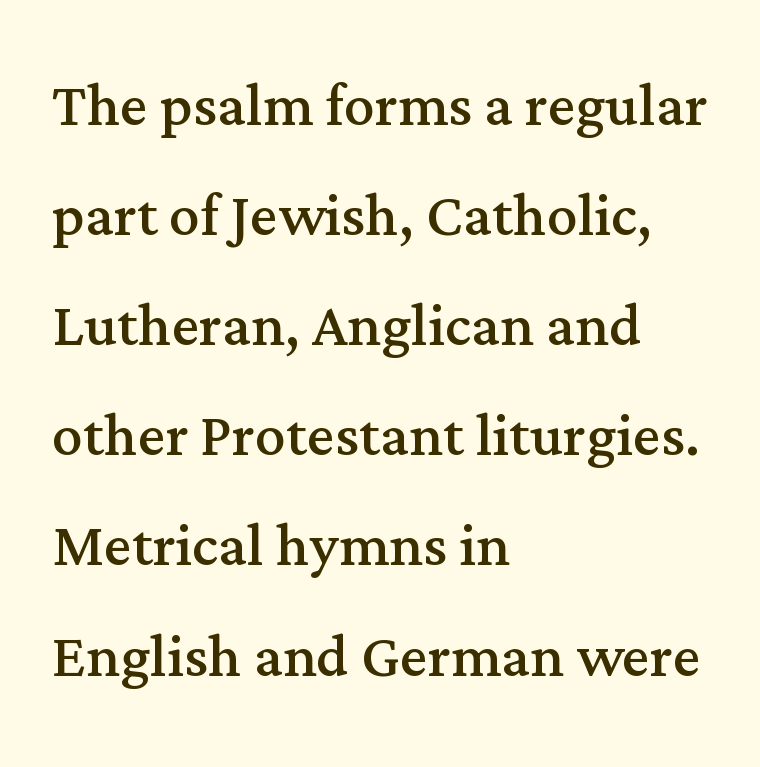
Q: Is the text bold? A: No.
Q: Is the text italic (slanted)? A: No, it is upright.
Q: Is the typeface a serif or a sans-serif typeface? A: Serif.
Q: Is the text underlined? A: No.
Q: How is the paragraph aligned? A: Left-aligned.
Q: Is the spacing between letters normal or unusually wide? A: Normal.
Q: Is the spacing between lines tight, normal or loose? A: Normal.
Q: Width (condensed, normal, or wide)? A: Normal.
Q: Stroke contrast? A: Medium.
Q: x-height? A: Medium.
Q: Monospaced? A: No.
